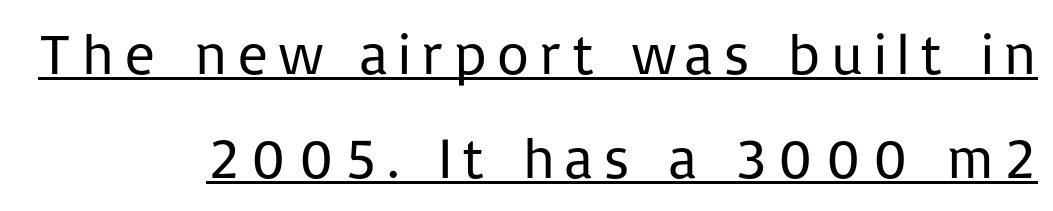
Q: Is the text bold? A: No.
Q: Is the text italic (slanted)? A: No, it is upright.
Q: Is the typeface a serif or a sans-serif typeface? A: Sans-serif.
Q: Is the text underlined? A: Yes.
Q: How is the paragraph aligned? A: Right-aligned.
Q: Width (condensed, normal, or wide)? A: Normal.
Q: Stroke contrast? A: Low.
Q: x-height? A: Medium.
Q: Monospaced? A: No.
